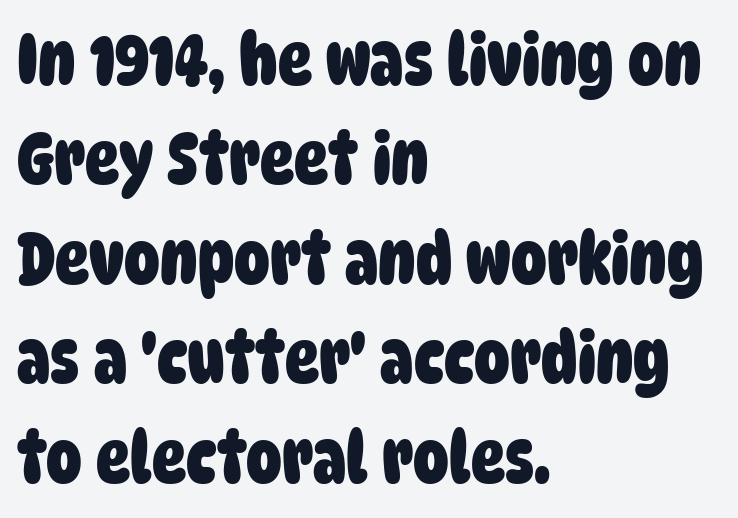
The horizontal fit of the characters is conventional and even. Students, observe: this is what conventionally led text looks like. Each glyph is drawn with heavy, bold strokes. Observe the absence of serifs on each vertical stroke in this sample.
